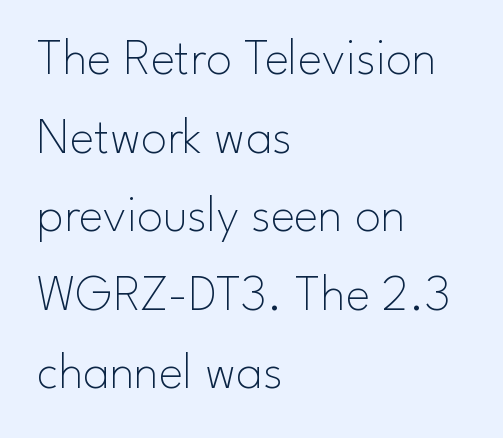
Each new line begins a customary step beneath the previous one. The face looks like a standard text weight, possibly lighter. A typesetter would call this proportional, since set widths differ per character. Each line starts at the same left margin while the right side varies. Note: no serifs on the glyphs.
